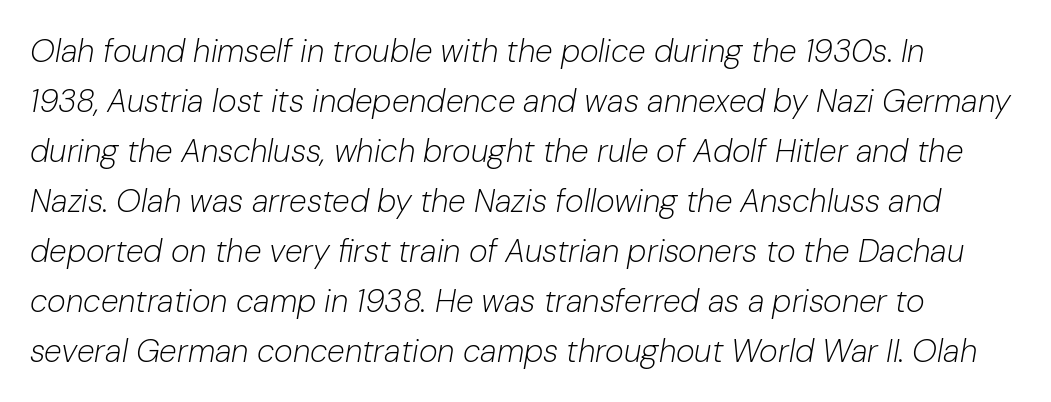
The image shows 32 px light type, italic (leaning right); set normal line spacing (1.56x), normal letter spacing, not underlined; low stroke contrast and a medium x-height.
